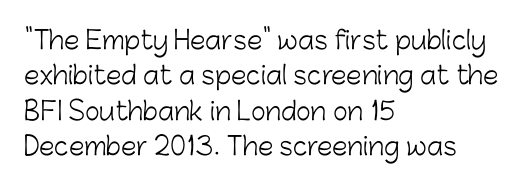
Plain, unruled lines of type. Is the type heavy? It reads as light-to-regular instead. Interline gaps are of average width in this sample. In terms of posture, this sample is upright. These lines are set flush left with a ragged right edge. Nothing unusual about the tracking: characters are spaced as the font intends.
